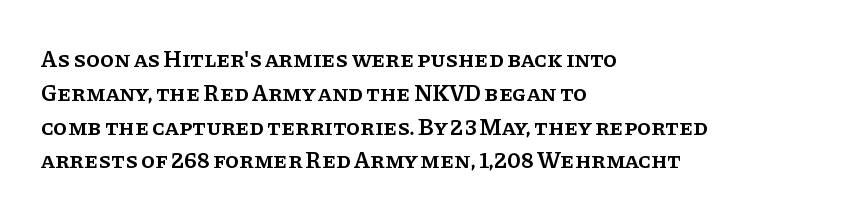
Upright lettering throughout. Reading down the block, your eye returns to a fixed left position each line. Strokes here are thickened, but only to semibold level. Evenly set lines give the paragraph a standard silhouette. Standard letterfit; no display-style spreading of the glyphs. Clear beneath every line of the passage.
